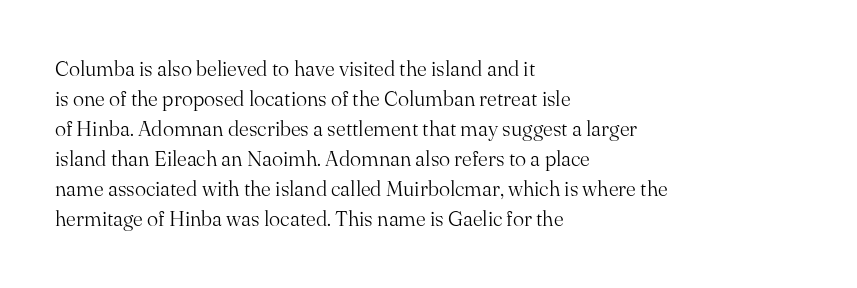
Compared with typical body copy, the letter spacing here is the same. The text block is weighted toward the left margin, trailing off unevenly rightward. The foot of each line stays bare and open. Evenly set lines give the paragraph a standard silhouette. Stroke thickness stays within the range of a standard reading face or lighter.
